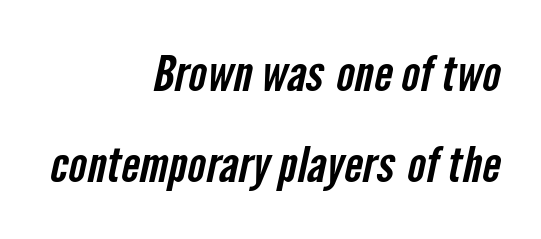
Typeset ragged left — the right edge is the straight one. The letters advance in unequal steps, a hallmark of proportional type. Bare-footed words on every line. Regarding serifs, this sample does without them. The letters sit at their default tracking, neither squeezed nor spread.
